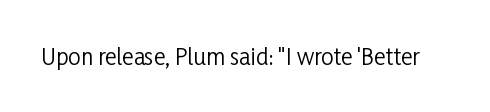
{"italic": "no", "bold": "no", "underline": "no", "letter_spacing": "normal", "letter_spacing_em": 0.0, "glyph_px": 22}
